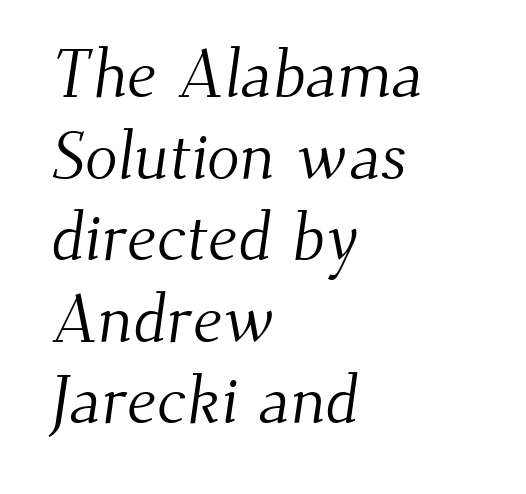
The image shows 68 px light serif type; set left-aligned, line spacing 1.2x, normal letter spacing, not underlined; medium stroke contrast and a small x-height.
